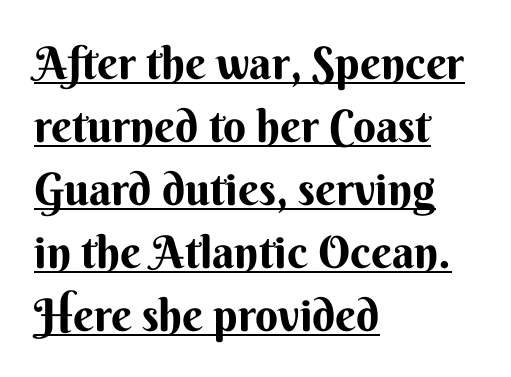
The image shows 45 px sans-serif type, upright; set left-aligned, normal line spacing (1.4x), normal letter spacing, underlined; medium stroke contrast and a small x-height.
